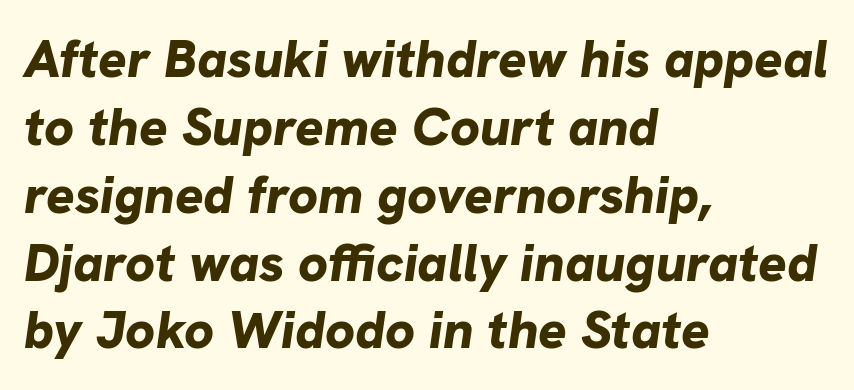
The image shows 53 px bold type, italic (leaning right); set left-aligned, normal line spacing (1.28x), normal letter spacing, not underlined; low stroke contrast and a medium x-height.
